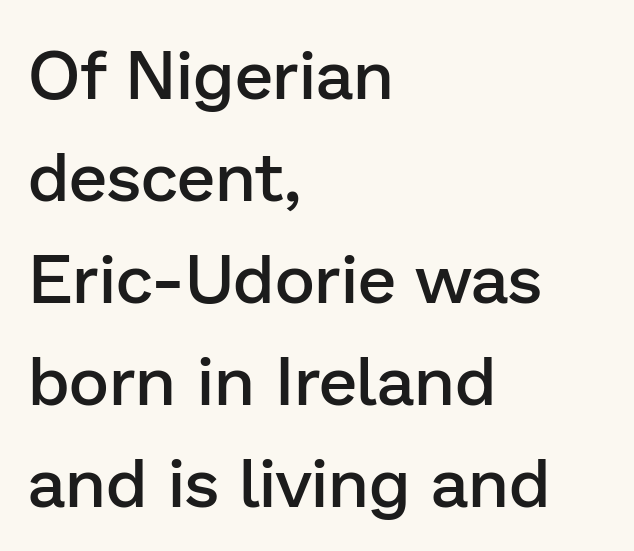
{"serif": "no", "italic": "no", "bold": "semi", "weight": "semibold", "width": "normal", "stroke_contrast": "low", "x_height": "medium", "monospaced": "no", "underline": "no", "align": "left", "line_spacing": "normal", "line_spacing_ratio": 1.48, "letter_spacing": "normal", "letter_spacing_em": 0.0, "glyph_px": 69}
